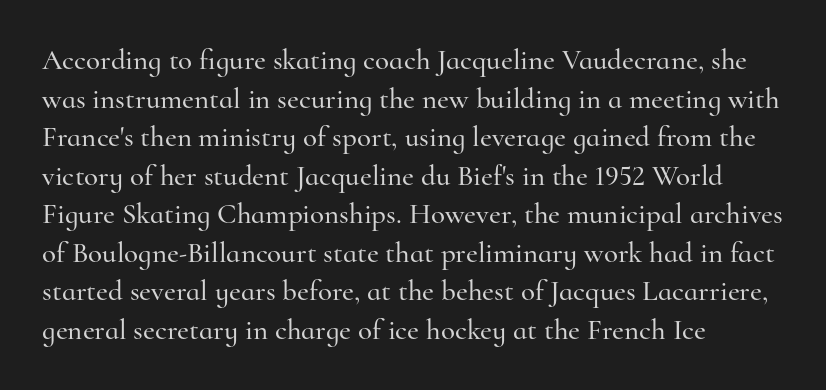
The image shows 29 px serif type, upright; set left-aligned, normal line spacing (1.33x), normal letter spacing, not underlined; high stroke contrast and a small x-height.
